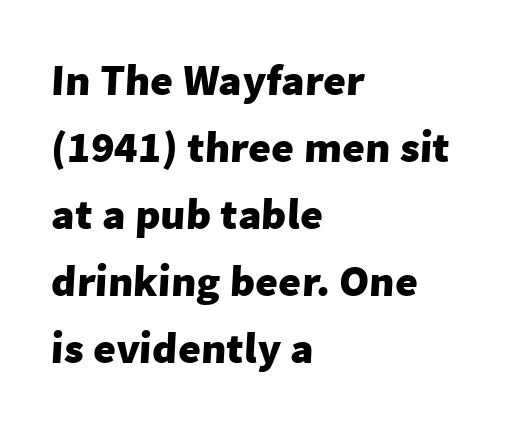
Summary of weight: heavy, a full bold. These lines are set flush left with a ragged right edge. Has an underline been added? It has not. The passage shown is typed in a proportional face where columns would drift.
